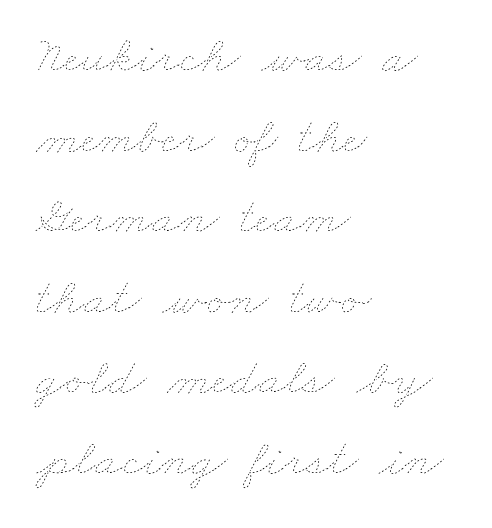
Q: Is the text bold? A: No.
Q: Is the text underlined? A: No.
Q: How is the paragraph aligned? A: Left-aligned.
Q: Is the spacing between letters normal or unusually wide? A: Normal.
Q: Is the spacing between lines tight, normal or loose? A: Normal.
Q: Width (condensed, normal, or wide)? A: Wide.
Q: Stroke contrast? A: Low.
Q: x-height? A: Small.
Q: Monospaced? A: No.
